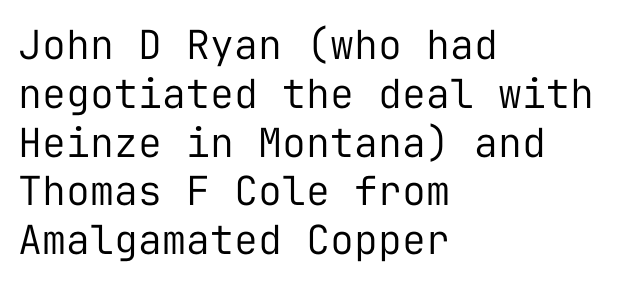
The image shows 40 px regular-weight sans-serif type, upright, monospaced; set left-aligned, line spacing 1.22x, normal letter spacing, not underlined; low stroke contrast and a medium x-height.
